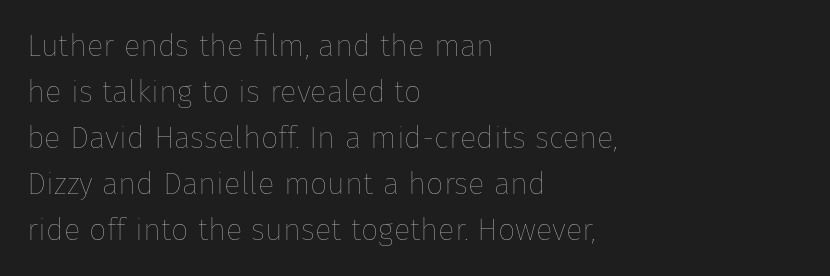
The image shows 31 px thin type, upright; set left-aligned, normal line spacing (1.48x), normal letter spacing, not underlined; low stroke contrast and a medium x-height.
